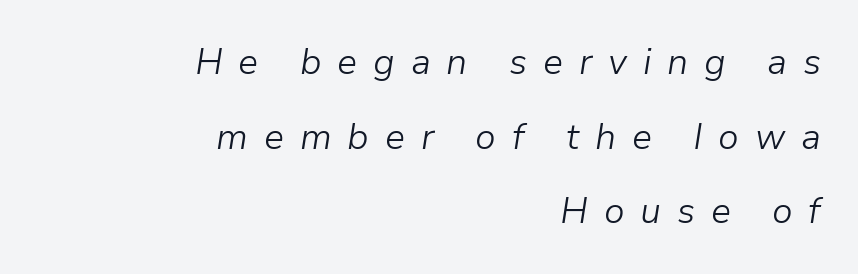
{"italic": "yes", "lean": "right", "slant_degrees": 9, "bold": "no", "weight": "light", "width": "normal", "stroke_contrast": "low", "x_height": "medium", "monospaced": "no", "underline": "no", "align": "right", "line_spacing": "loose", "line_spacing_ratio": 2.07, "letter_spacing": "wide", "letter_spacing_em": 0.44, "glyph_px": 36}
